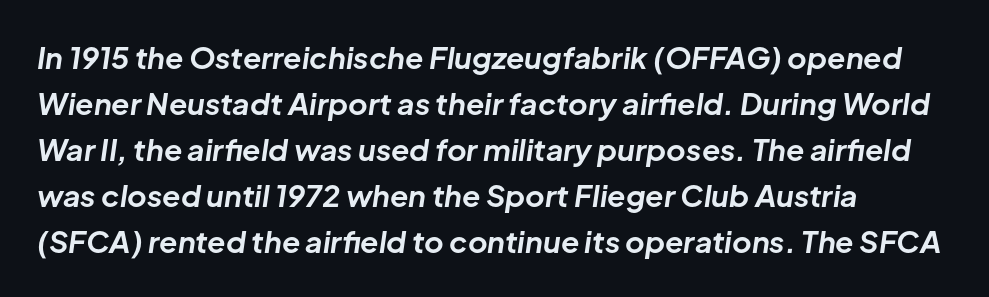
{"italic": "yes", "lean": "right", "slant_degrees": 8, "bold": "yes", "weight": "bold", "width": "normal", "stroke_contrast": "low", "x_height": "medium", "monospaced": "no", "underline": "no", "align": "left", "line_spacing": "normal", "line_spacing_ratio": 1.53, "letter_spacing": "normal", "letter_spacing_em": 0.0, "glyph_px": 30}
